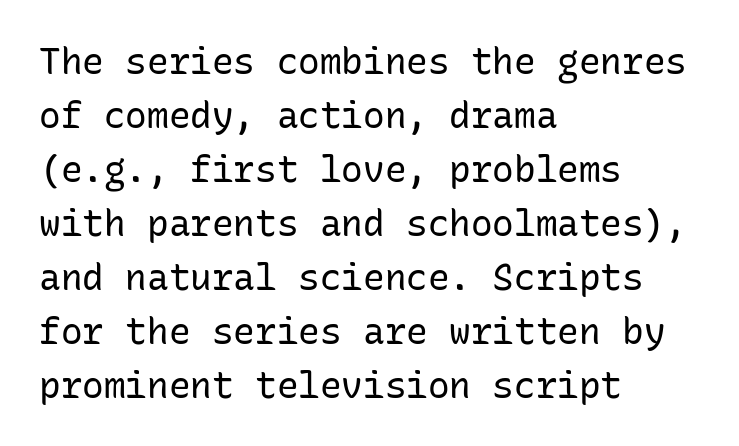
In terms of posture, this sample is upright. Tracking value appears to be zero — textbook default spacing. The letters march in equal steps, a hallmark of fixed-pitch type. Plain, unruled lines of type. Font category for this specimen: sans-serif. Whoever set this chose a conventional vertical rhythm.
